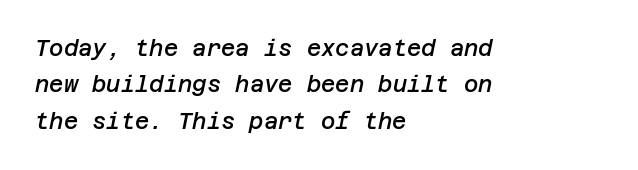
Q: Is the text bold? A: Semi-bold.
Q: Is the text italic (slanted)? A: Yes, it leans right by about 12 degrees.
Q: Is the text underlined? A: No.
Q: How is the paragraph aligned? A: Left-aligned.
Q: Is the spacing between letters normal or unusually wide? A: Normal.
Q: Is the spacing between lines tight, normal or loose? A: Normal.
